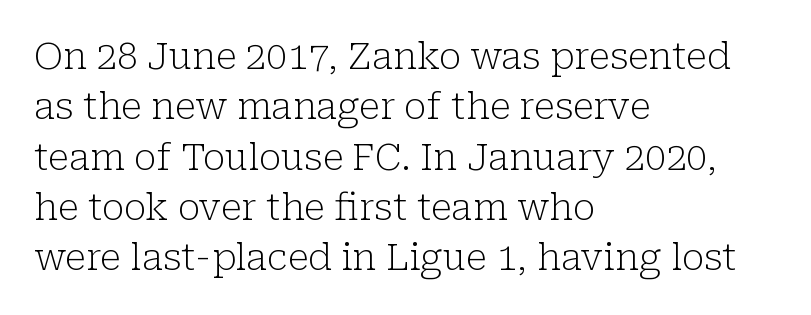
The text block is weighted toward the left margin, trailing off unevenly rightward. Check under the words: just untouched page. Here the designer chose a conventional face with non-uniform glyph widths. Spacing between characters is what you'd get straight out of the box. A serif font was chosen for this passage.
